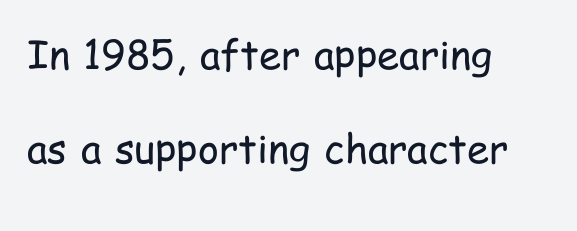
{"serif": "no", "italic": "no", "bold": "no", "weight": "regular", "width": "condensed", "stroke_contrast": "low", "x_height": "medium", "monospaced": "no", "underline": "no", "align": "left", "line_spacing": "loose", "line_spacing_ratio": 2.34, "letter_spacing": "normal", "letter_spacing_em": 0.0, "glyph_px": 40}
